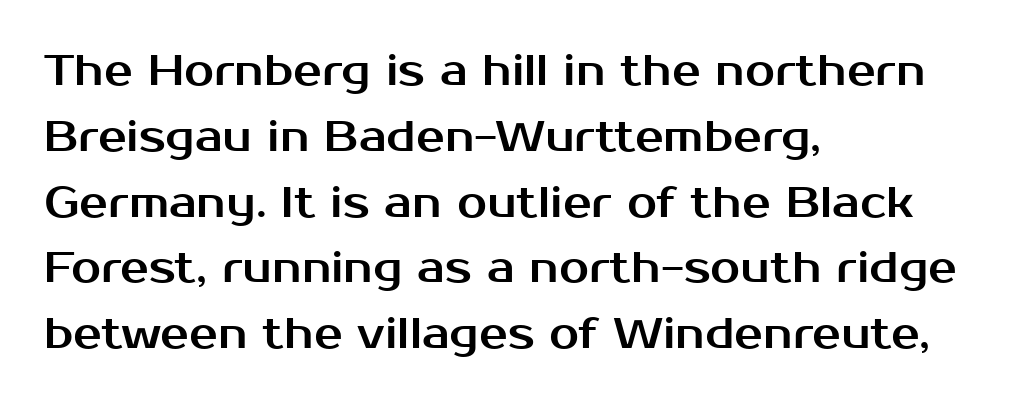
The image shows 43 px sans-serif type, upright; set left-aligned, normal line spacing (1.53x), normal letter spacing, not underlined; medium stroke contrast and a medium x-height.
